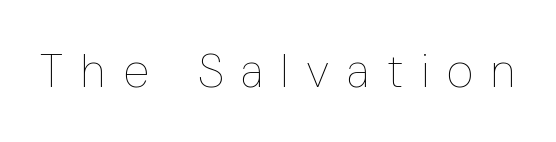
{"italic": "no", "bold": "no", "weight": "thin", "width": "condensed", "stroke_contrast": "low", "x_height": "medium", "monospaced": "no", "underline": "no", "letter_spacing": "wide", "letter_spacing_em": 0.38, "glyph_px": 47}
